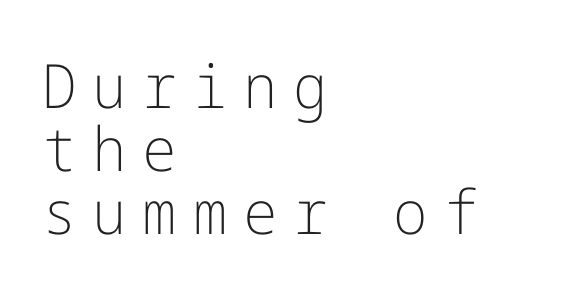
The image shows 61 px light sans-serif type, upright; set left-aligned, tight line spacing (1.03x), unusually wide letter spacing (+0.26 em), not underlined; low stroke contrast and a medium x-height.
